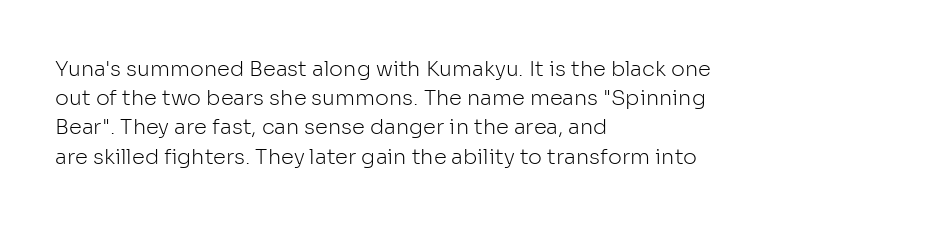
{"italic": "no", "bold": "no", "underline": "no", "align": "left", "line_spacing": "normal", "line_spacing_ratio": 1.39, "letter_spacing": "normal", "letter_spacing_em": 0.0, "glyph_px": 21}
